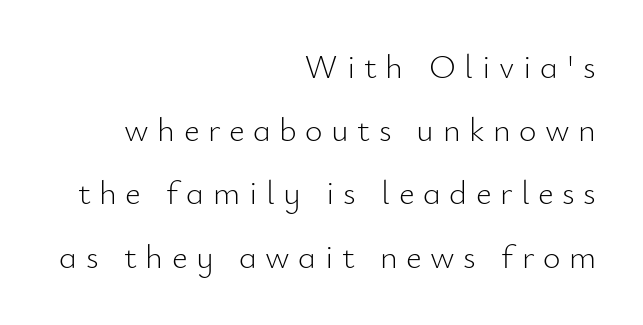
The image shows 34 px light sans-serif type, upright; set right-aligned, line spacing 1.86x, unusually wide letter spacing (+0.25 em), not underlined; low stroke contrast and a small x-height.
